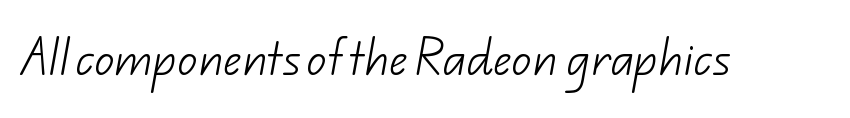
Character widths vary here, with narrow letters taking less room than wide ones. Observe the absence of serifs on each vertical stroke in this sample. Clear beneath every line of the passage. Weight: not bold — regular or lighter.
